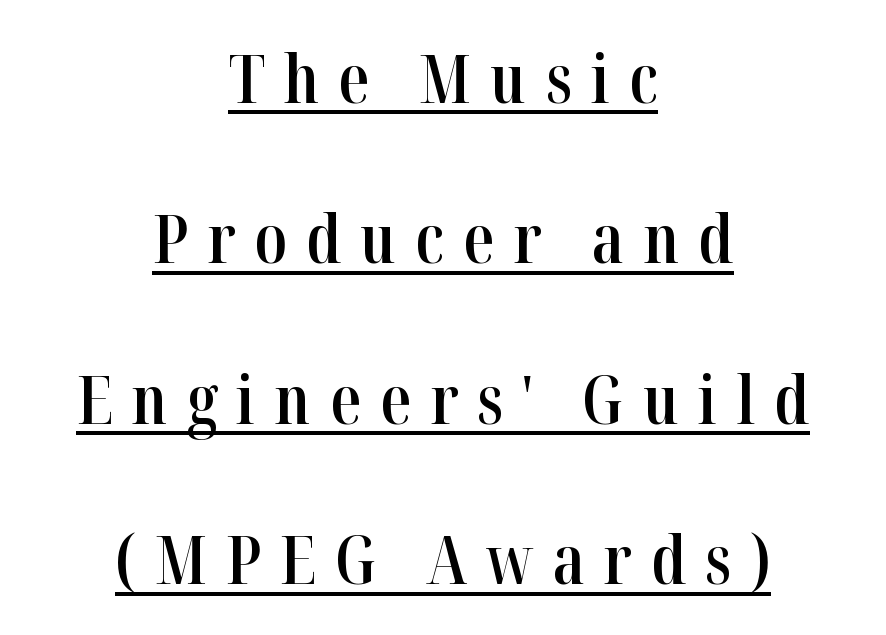
Q: Is the text bold? A: Semi-bold.
Q: Is the text italic (slanted)? A: No, it is upright.
Q: Is the typeface a serif or a sans-serif typeface? A: Serif.
Q: Is the text underlined? A: Yes.
Q: How is the paragraph aligned? A: Centered.
Q: Is the spacing between letters normal or unusually wide? A: Unusually wide.
Q: Is the spacing between lines tight, normal or loose? A: Loose.
Q: Width (condensed, normal, or wide)? A: Condensed.
Q: Stroke contrast? A: High.
Q: x-height? A: Medium.
Q: Monospaced? A: No.
